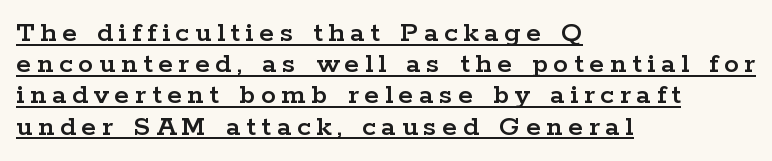
{"serif": "yes", "italic": "no", "width": "wide", "stroke_contrast": "low", "x_height": "medium", "monospaced": "no", "underline": "yes", "align": "left", "line_spacing": "tight", "line_spacing_ratio": 1.04, "glyph_px": 30}
